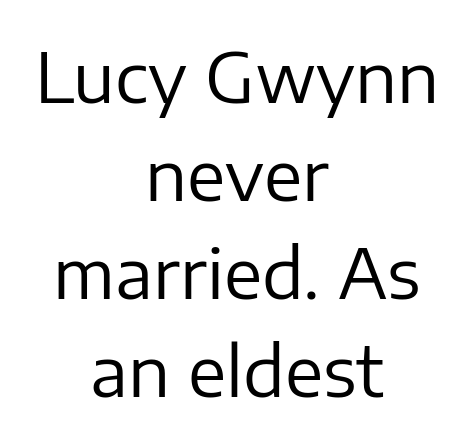
The image shows 69 px regular-weight sans-serif type, upright; set centered, normal line spacing (1.42x), normal letter spacing, not underlined; low stroke contrast and a medium x-height.
